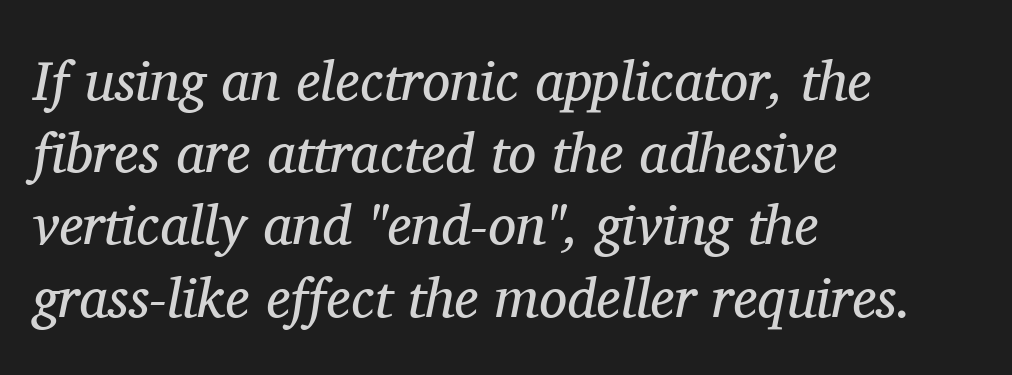
Letters have the restrained weight of plain body copy at most. In terms of letterspacing, this is plain default setting. A normal amount of white space separates one row of letters from the next. The face used here has a pronounced slope to its letters. A typesetter would call this proportional, since set widths differ per character. A student would call this left alignment; a typographer would say flush left, rag right.
